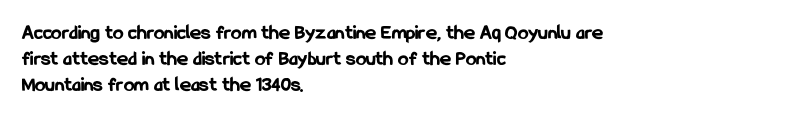
Q: Is the text bold? A: Yes.
Q: Is the text italic (slanted)? A: No, it is upright.
Q: Is the text underlined? A: No.
Q: How is the paragraph aligned? A: Left-aligned.
Q: Is the spacing between letters normal or unusually wide? A: Normal.
